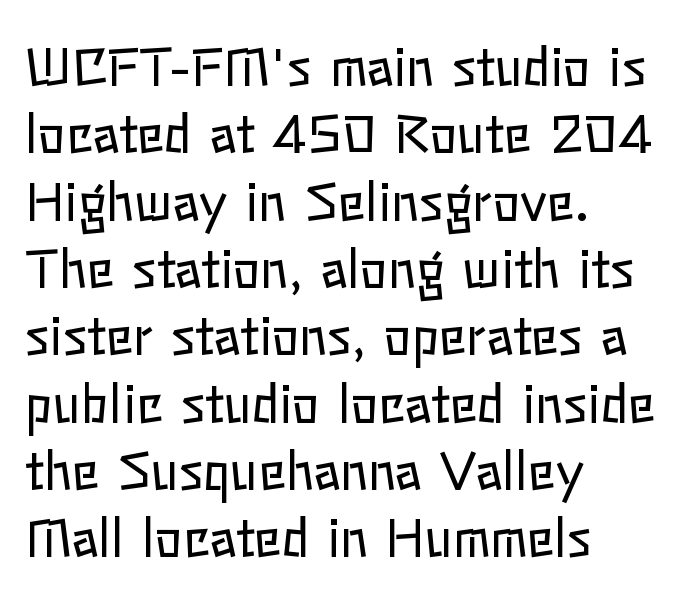
Words float on clear page, feet unadorned. Italic: no, the glyphs are upright roman. Stroke mass is kept to a normal reading level or below. The lines in this sample share a left origin and differ only in where they stop. Honestly, the letter spacing is just normal — you wouldn't notice it. A typesetter would call this proportional, since set widths differ per character.
